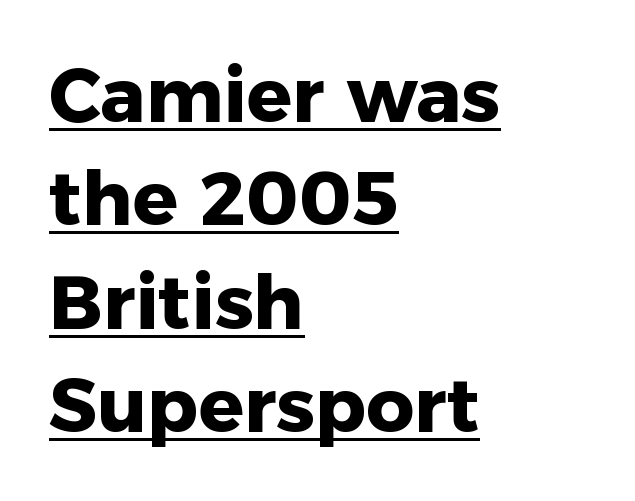
The passage shown is emphatically bold. Each letter keeps its own natural width here, so spacing adapts to shape. Typeset ragged right — the left edge is the straight one. Somebody hit Ctrl+U on this one — the words are underlined. The rows are spaced the way most documents space them. This rendering leaves character spacing at its baseline value.
